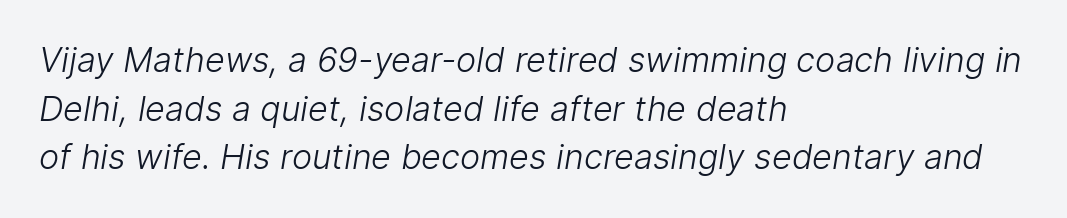
The image shows 34 px light sans-serif type; set left-aligned, normal line spacing (1.43x), normal letter spacing, not underlined; low stroke contrast and a medium x-height.
